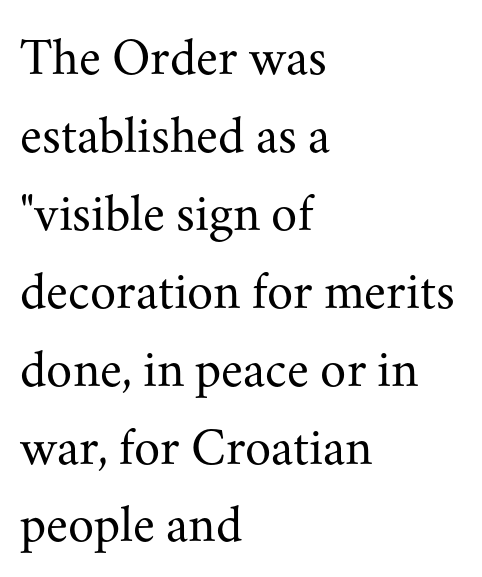
Q: Is the text bold? A: No.
Q: Is the text italic (slanted)? A: No, it is upright.
Q: Is the typeface a serif or a sans-serif typeface? A: Serif.
Q: Is the text underlined? A: No.
Q: How is the paragraph aligned? A: Left-aligned.
Q: Is the spacing between letters normal or unusually wide? A: Normal.
Q: Is the spacing between lines tight, normal or loose? A: Normal.
Q: Width (condensed, normal, or wide)? A: Normal.
Q: Stroke contrast? A: Medium.
Q: x-height? A: Small.
Q: Monospaced? A: No.
